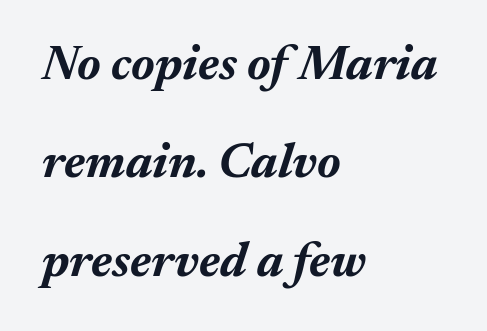
Q: Is the text bold? A: Yes.
Q: Is the text italic (slanted)? A: Yes, it leans right by about 17 degrees.
Q: Is the text underlined? A: No.
Q: How is the paragraph aligned? A: Left-aligned.
Q: Is the spacing between letters normal or unusually wide? A: Normal.
Q: Is the spacing between lines tight, normal or loose? A: Loose.
Q: Width (condensed, normal, or wide)? A: Normal.
Q: Stroke contrast? A: Medium.
Q: x-height? A: Medium.
Q: Monospaced? A: No.
